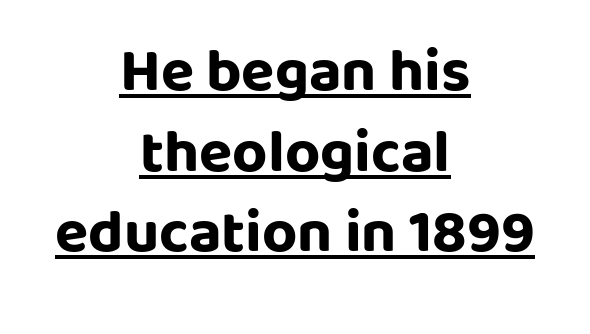
Q: Is the text bold? A: Yes.
Q: Is the text italic (slanted)? A: No, it is upright.
Q: Is the typeface a serif or a sans-serif typeface? A: Sans-serif.
Q: Is the text underlined? A: Yes.
Q: How is the paragraph aligned? A: Centered.
Q: Is the spacing between letters normal or unusually wide? A: Normal.
Q: Is the spacing between lines tight, normal or loose? A: Normal.
Q: Width (condensed, normal, or wide)? A: Normal.
Q: Stroke contrast? A: Low.
Q: x-height? A: Large.
Q: Monospaced? A: No.
